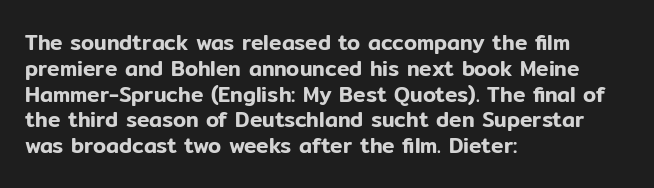
Q: Is the text italic (slanted)? A: No, it is upright.
Q: Is the text underlined? A: No.
Q: How is the paragraph aligned? A: Left-aligned.
Q: Is the spacing between letters normal or unusually wide? A: Normal.
